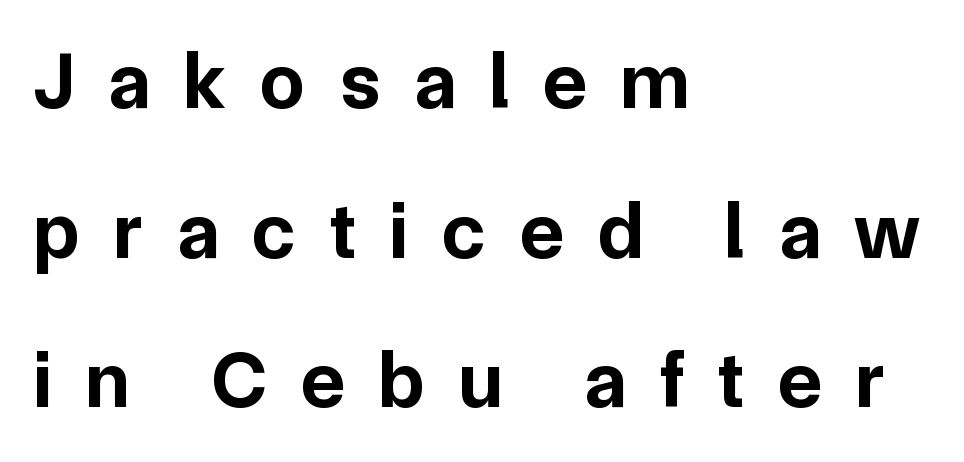
Typesetter's note: full bold, strokes at maximum text heaviness. Is the block centered? No — it sits flush against the left margin. I'd call this a sans setting — the letters go barefoot. Characters remain perfectly vertical along every line.
